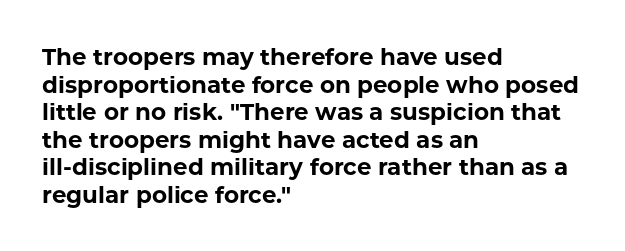
The letters stand upright; this is a roman face. Each word holds together tightly as a unit, with standard inter-letter gaps. Underline: absent. Notice how thick the strokes are: this is what a full bold looks like. The setting favours the left margin, as ordinary paragraphs usually do.
